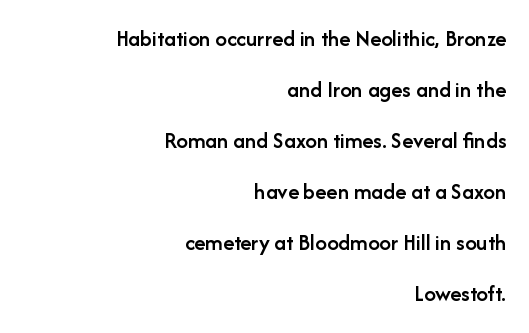
Q: Is the text bold? A: Semi-bold.
Q: Is the text italic (slanted)? A: No, it is upright.
Q: Is the text underlined? A: No.
Q: How is the paragraph aligned? A: Right-aligned.
Q: Is the spacing between letters normal or unusually wide? A: Normal.
Q: Is the spacing between lines tight, normal or loose? A: Loose.
